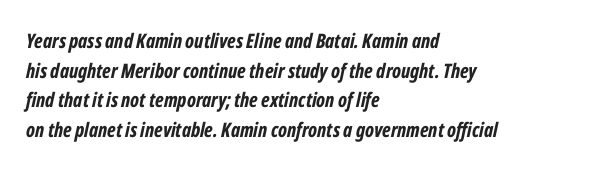
{"italic": "yes", "lean": "right", "slant_degrees": 12, "bold": "yes", "underline": "no", "align": "left", "line_spacing": "normal", "line_spacing_ratio": 1.48, "letter_spacing": "normal", "letter_spacing_em": 0.0, "glyph_px": 20}
